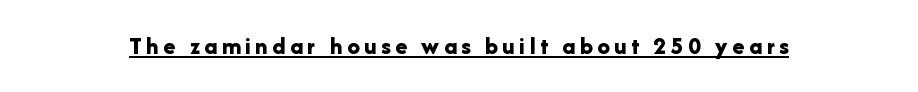
Q: Is the text bold? A: Yes.
Q: Is the text italic (slanted)? A: No, it is upright.
Q: Is the text underlined? A: Yes.
